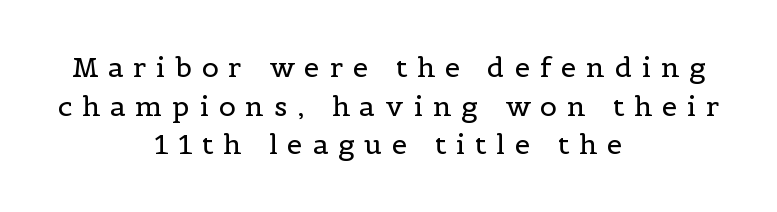
No extra ink here — the face is not bold. Someone cranked the tracking dial way up on this one. Does the lettering tilt? It doesn't — this is upright. The space directly below the letters is spotless. Leading matches the norm, producing a regular column. Character widths vary here, with narrow letters taking less room than wide ones.
